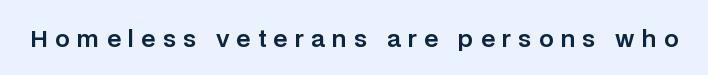
Q: Is the text italic (slanted)? A: No, it is upright.
Q: Is the text underlined? A: No.
Q: Is the spacing between letters normal or unusually wide? A: Unusually wide.
